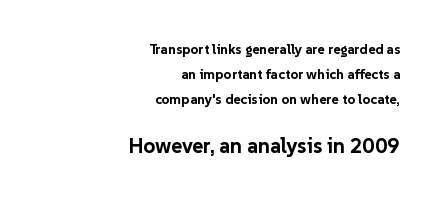
Strong, thick strokes mark this as bold type. Line ends are locked; line starts wander. Caption: standard tracking, unaltered. The later block is typeset at a bigger size than the earlier block. Type without underlining. If you drew a line through each stem, it would be perfectly vertical.
